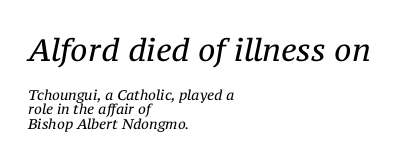
Character widths vary here, with narrow letters taking less room than wide ones. Is the block centered? No — it sits flush against the left margin. You could call the tracking neutral — neither tight nor loose. The strip under each line holds only bare page. This sample trades vertical openness for compactness between lines.
